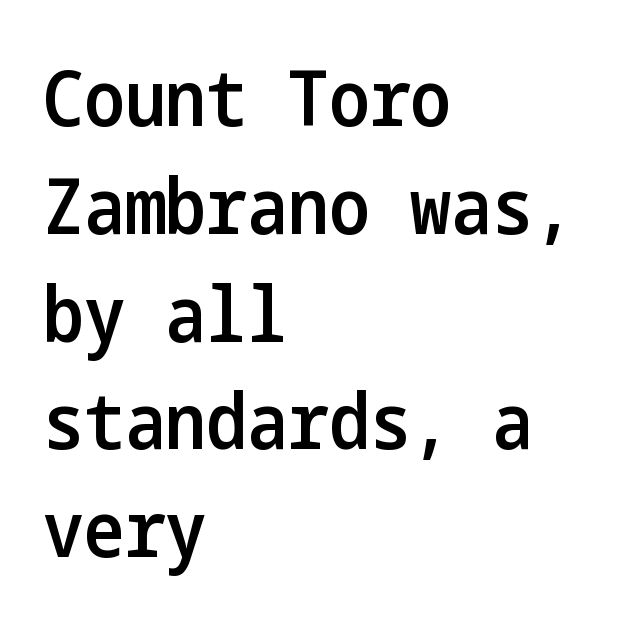
Q: Is the text bold? A: Semi-bold.
Q: Is the text italic (slanted)? A: No, it is upright.
Q: Is the typeface a serif or a sans-serif typeface? A: Sans-serif.
Q: Is the text underlined? A: No.
Q: How is the paragraph aligned? A: Left-aligned.
Q: Is the spacing between letters normal or unusually wide? A: Normal.
Q: Is the spacing between lines tight, normal or loose? A: Normal.
Q: Width (condensed, normal, or wide)? A: Condensed.
Q: Stroke contrast? A: Low.
Q: x-height? A: Medium.
